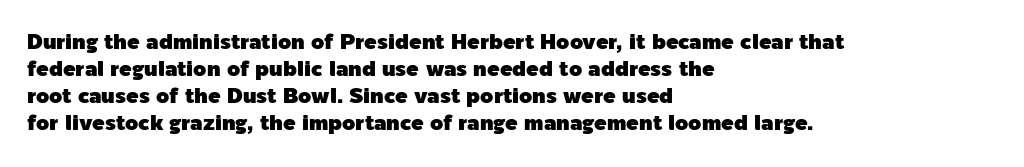
Q: Is the text italic (slanted)? A: No, it is upright.
Q: Is the text underlined? A: No.
Q: How is the paragraph aligned? A: Left-aligned.
Q: Is the spacing between letters normal or unusually wide? A: Normal.
Q: Is the spacing between lines tight, normal or loose? A: Normal.
